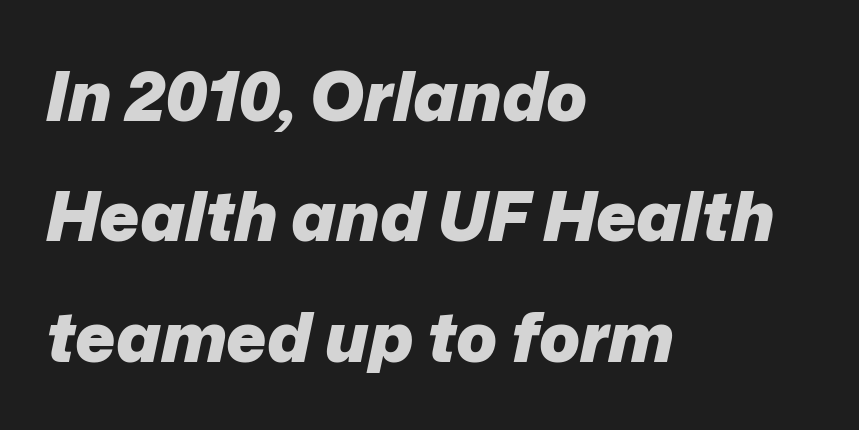
{"italic": "yes", "lean": "right", "slant_degrees": 12, "bold": "yes", "weight": "heavy", "width": "normal", "stroke_contrast": "low", "x_height": "medium", "monospaced": "no", "underline": "no", "align": "left", "line_spacing_ratio": 1.77, "letter_spacing": "normal", "letter_spacing_em": 0.0, "glyph_px": 68}
